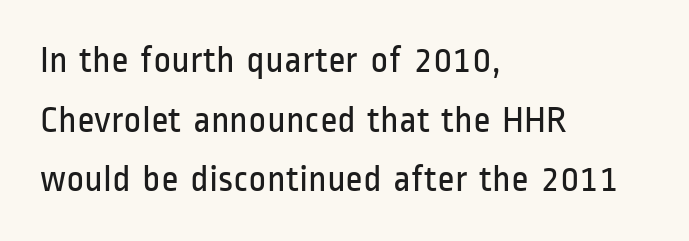
Q: Is the text bold? A: No.
Q: Is the text italic (slanted)? A: No, it is upright.
Q: Is the typeface a serif or a sans-serif typeface? A: Sans-serif.
Q: Is the text underlined? A: No.
Q: How is the paragraph aligned? A: Left-aligned.
Q: Is the spacing between letters normal or unusually wide? A: Normal.
Q: Is the spacing between lines tight, normal or loose? A: Normal.
Q: Width (condensed, normal, or wide)? A: Condensed.
Q: Stroke contrast? A: Low.
Q: x-height? A: Medium.
Q: Monospaced? A: No.
